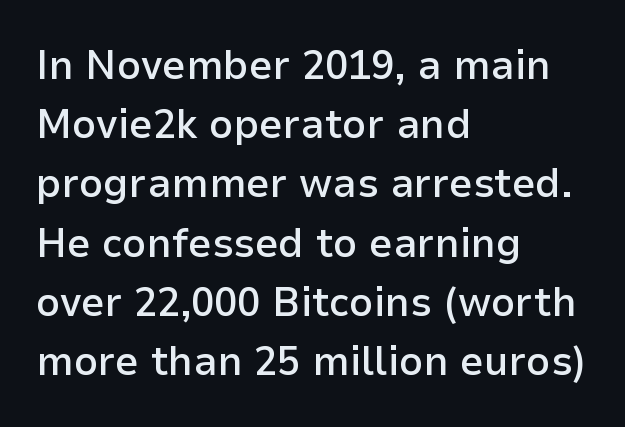
{"serif": "no", "italic": "no", "bold": "semi", "weight": "semibold", "width": "normal", "stroke_contrast": "low", "x_height": "medium", "monospaced": "no", "underline": "no", "align": "left", "line_spacing": "normal", "line_spacing_ratio": 1.41, "letter_spacing": "normal", "letter_spacing_em": 0.0, "glyph_px": 42}
